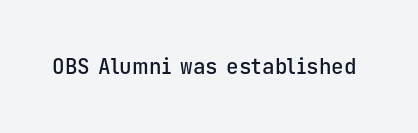
The image shows 21 px text type, upright; set normal letter spacing, not underlined.
